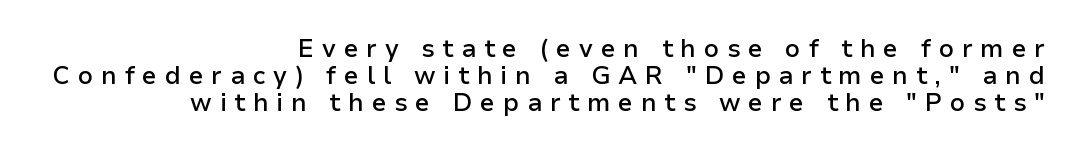
{"italic": "no", "bold": "semi", "underline": "no", "align": "right", "line_spacing": "tight", "line_spacing_ratio": 1.08, "letter_spacing": "wide", "letter_spacing_em": 0.31, "glyph_px": 25}
